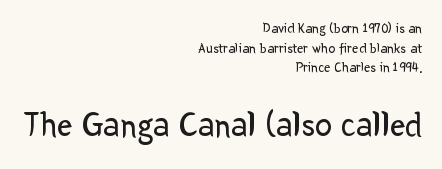
Teacher's note: observe the even right margin — that is flush-right alignment. The specimen reads as upright at a glance. Each word holds together tightly as a unit, with standard inter-letter gaps. The font family rendered here belongs to the sans-serif group.
